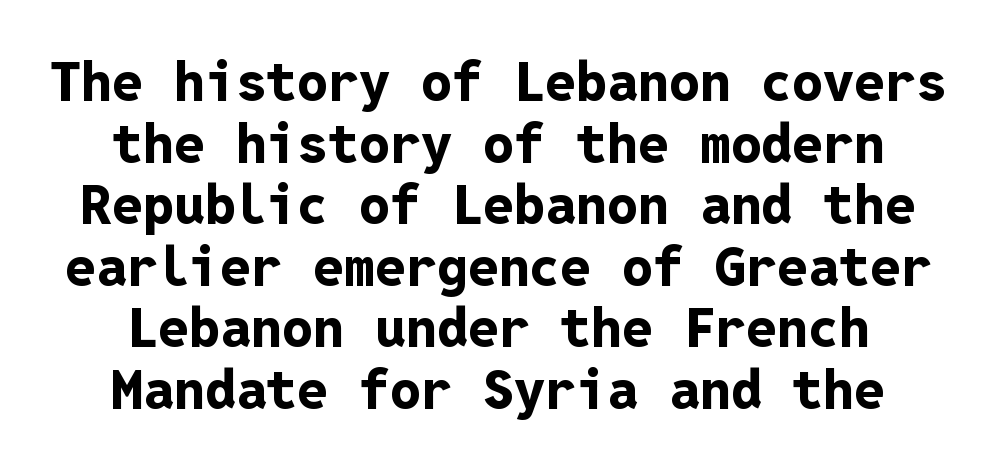
The image shows 55 px bold sans-serif type, upright, monospaced; set tight line spacing (1.12x), normal letter spacing, not underlined; low stroke contrast and a medium x-height.
